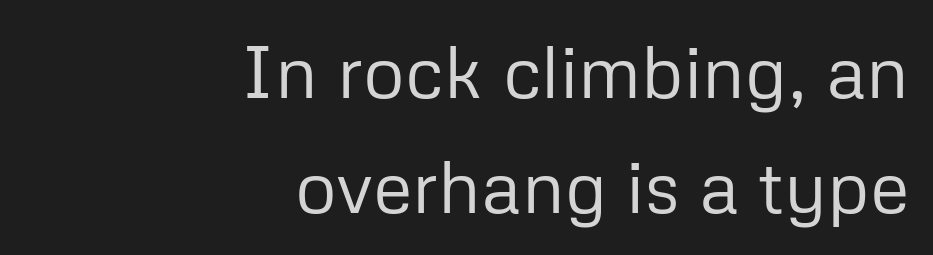
Q: Is the text bold? A: No.
Q: Is the text italic (slanted)? A: No, it is upright.
Q: Is the typeface a serif or a sans-serif typeface? A: Sans-serif.
Q: Is the text underlined? A: No.
Q: How is the paragraph aligned? A: Right-aligned.
Q: Is the spacing between letters normal or unusually wide? A: Normal.
Q: Is the spacing between lines tight, normal or loose? A: Normal.
Q: Width (condensed, normal, or wide)? A: Normal.
Q: Stroke contrast? A: Low.
Q: x-height? A: Medium.
Q: Monospaced? A: No.
